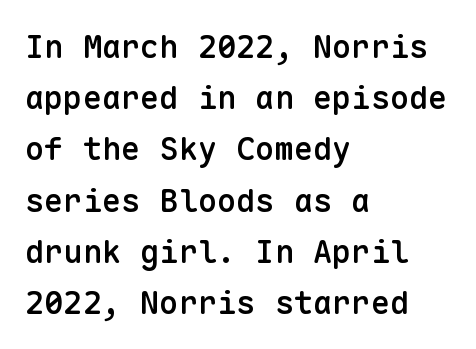
Q: Is the text bold? A: Semi-bold.
Q: Is the text italic (slanted)? A: No, it is upright.
Q: Is the typeface a serif or a sans-serif typeface? A: Sans-serif.
Q: Is the text underlined? A: No.
Q: How is the paragraph aligned? A: Left-aligned.
Q: Is the spacing between letters normal or unusually wide? A: Normal.
Q: Is the spacing between lines tight, normal or loose? A: Normal.
Q: Width (condensed, normal, or wide)? A: Normal.
Q: Stroke contrast? A: Low.
Q: x-height? A: Medium.
Q: Monospaced? A: Yes.
